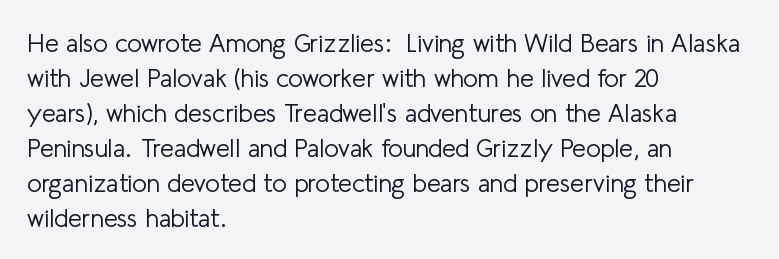
Nobody drew a line under any word here. The passage is arranged the way most books set body copy — flush left. Is the stroke heavy? The answer is a plain regular-or-lighter. Nobody touched the tracking dial on this one. A roman cut, with each character standing at attention. The space between consecutive lines is moderate.
